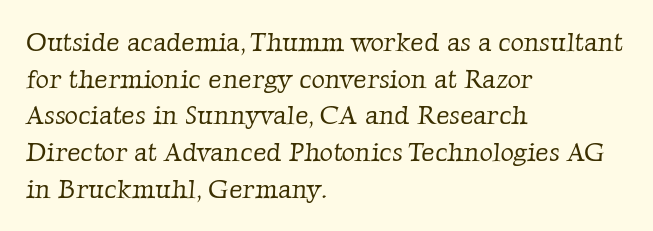
{"bold": "no", "underline": "no", "align": "left", "line_spacing": "normal", "line_spacing_ratio": 1.41, "letter_spacing": "normal", "letter_spacing_em": 0.0, "glyph_px": 26}
